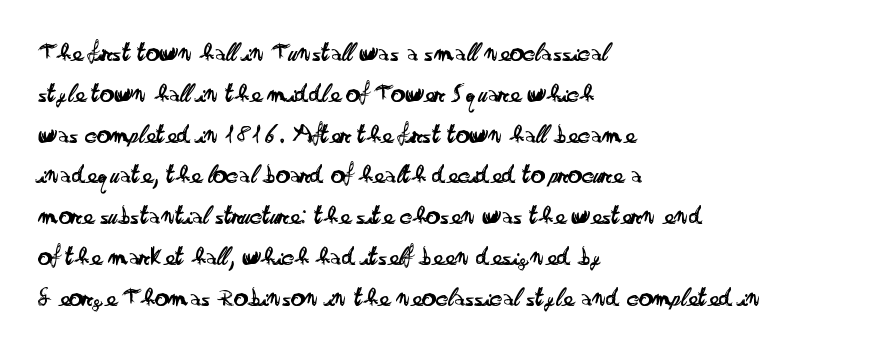
The passage shown stacks its lines at a standard gap. Plain, unruled lines of type. Summary of weight: not heavy and not bold. The rendering keeps characters at their native spacing. Notice how the stems are strictly vertical — no italics here.
